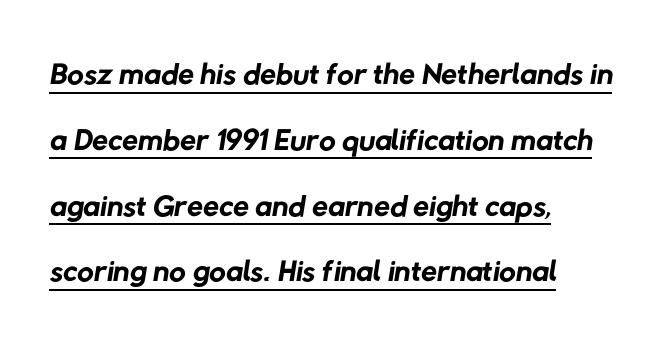
Varying glyph widths throughout — classic text-font behaviour. Baseline-to-baseline distance is the conventional proportion of letter height. Counters stay open thanks to moderate or lighter strokes. Look at the bottom of the vertical strokes: they stop flat, with no serifs.
